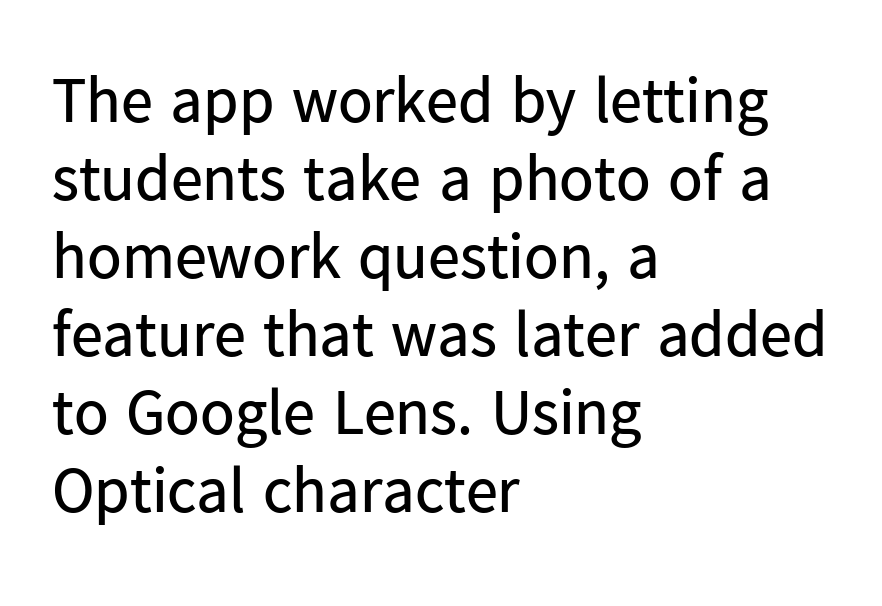
Q: Is the text bold? A: No.
Q: Is the text italic (slanted)? A: No, it is upright.
Q: Is the typeface a serif or a sans-serif typeface? A: Sans-serif.
Q: Is the text underlined? A: No.
Q: How is the paragraph aligned? A: Left-aligned.
Q: Is the spacing between letters normal or unusually wide? A: Normal.
Q: Width (condensed, normal, or wide)? A: Normal.
Q: Stroke contrast? A: Low.
Q: x-height? A: Medium.
Q: Monospaced? A: No.
